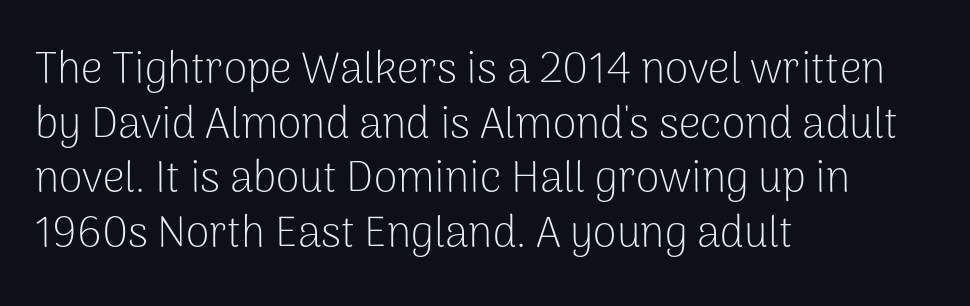
A classic flush-left, rag-right setting is used for this passage. Underline: absent. Stem width sits at or under what a default text font uses. Each letter keeps its own natural width here, so spacing adapts to shape. Serifs: no, the terminals of the letterforms are clean. One glance says typical: line gaps are just what's usual.
